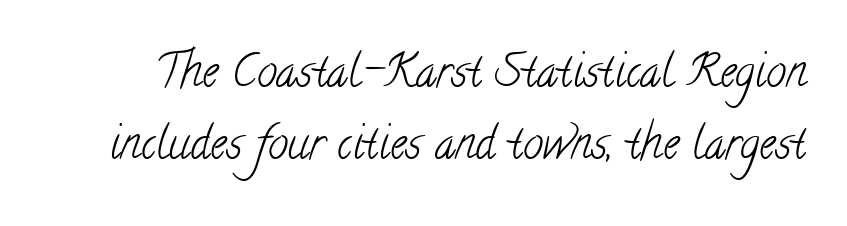
Horizontal bands of white between lines are of average thickness. Vertical stems look standard width or narrower in stroke. Is the letter spacing exaggerated? No — it looks like the ordinary default. Rule under the text: the space is simply empty.
